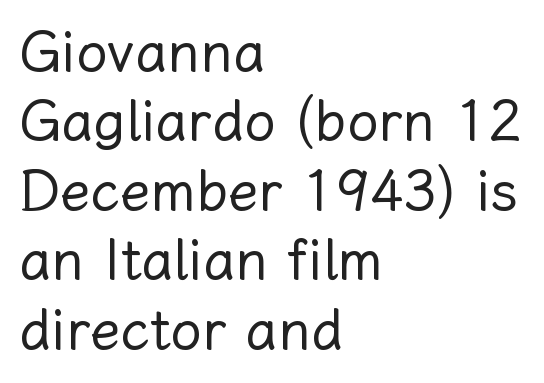
Q: Is the text bold? A: No.
Q: Is the text italic (slanted)? A: No, it is upright.
Q: Is the text underlined? A: No.
Q: How is the paragraph aligned? A: Left-aligned.
Q: Is the spacing between letters normal or unusually wide? A: Normal.
Q: Width (condensed, normal, or wide)? A: Normal.
Q: Stroke contrast? A: Low.
Q: x-height? A: Medium.
Q: Monospaced? A: No.
